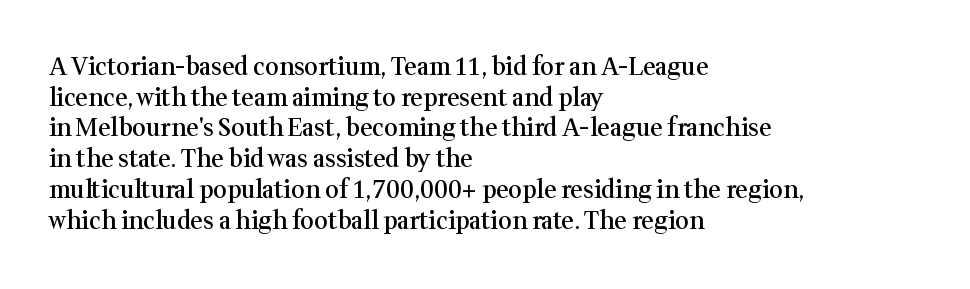
Each word holds together tightly as a unit, with standard inter-letter gaps. Check the space under the baseline: it is left empty. The paragraph has a hard left edge and a soft right edge. Posture: straight, roman, zero tilt. The vertical gap from one line to the next is medium. Notice the strokes are somewhat thickened but not fully heavy: this is a semibold.
